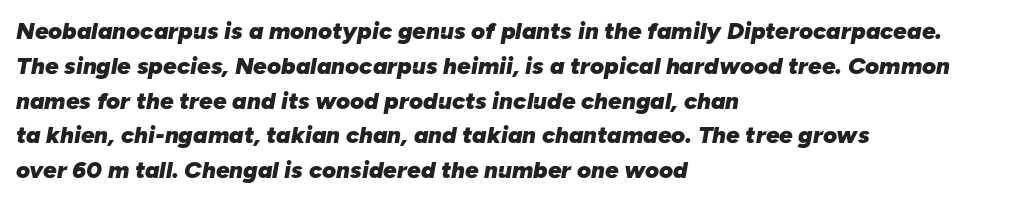
The image shows 24 px bold type, italic (leaning right); set left-aligned, normal line spacing (1.45x), normal letter spacing, not underlined.
